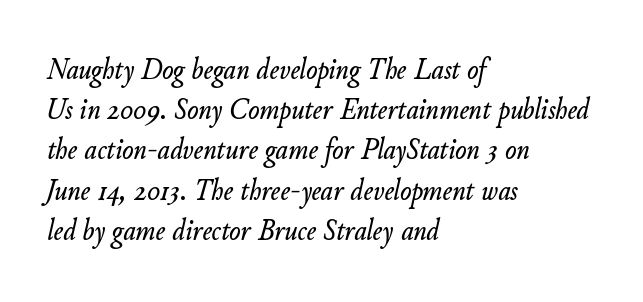
The vertical gap from one line to the next is medium. In terms of posture, this sample is oblique. The passage shown is typed in a proportional face where columns would drift. The rendering keeps characters at their native spacing. Visually the block forms a straight wall on the left and a jagged coastline on the right. Lines of text with bare space underneath.
